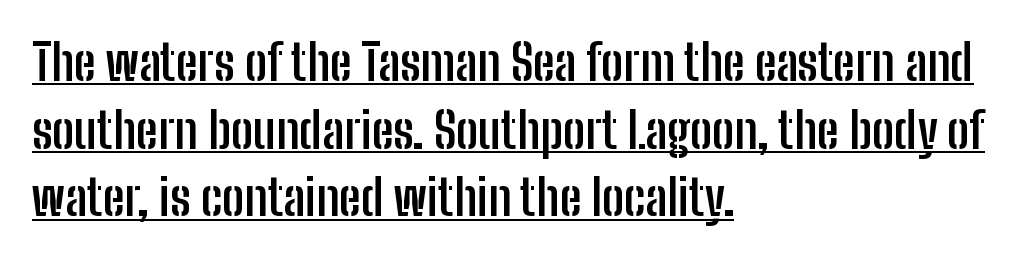
Q: Is the text bold? A: Yes.
Q: Is the text italic (slanted)? A: No, it is upright.
Q: Is the typeface a serif or a sans-serif typeface? A: Sans-serif.
Q: Is the text underlined? A: Yes.
Q: How is the paragraph aligned? A: Left-aligned.
Q: Is the spacing between letters normal or unusually wide? A: Normal.
Q: Is the spacing between lines tight, normal or loose? A: Normal.
Q: Width (condensed, normal, or wide)? A: Condensed.
Q: Stroke contrast? A: Low.
Q: x-height? A: Medium.
Q: Monospaced? A: No.
